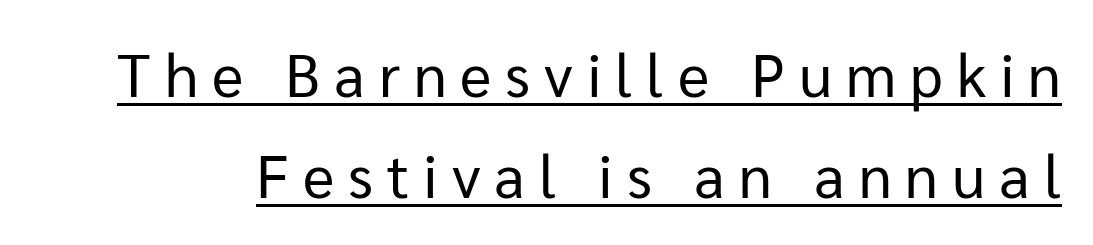
You could not count columns in this text — the font is proportionally spaced. Here the glyphs are tracked loosely, breaking word shapes into spaced letters. Evenly set lines give the paragraph a standard silhouette. Underline: present.
